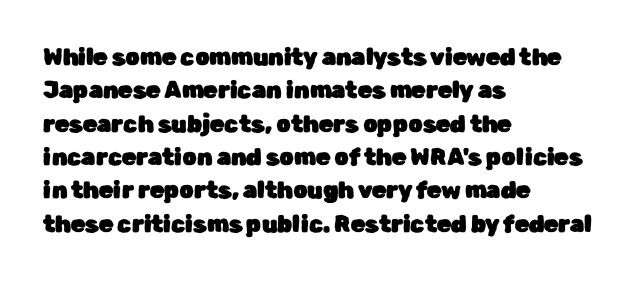
The rendering uses a moderate line-height, typical for paragraphs. These lines were composed using upright roman letters. The gaps between neighbouring characters are ordinary and unremarkable. Has an underline been added? It has not. Line starts are locked; line ends wander.
